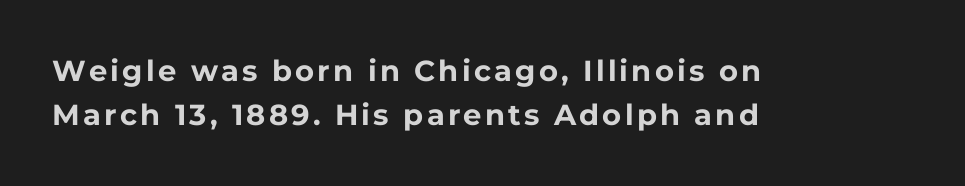
The image shows 29 px bold sans-serif type, upright; set left-aligned, normal line spacing (1.52x), not underlined; low stroke contrast and a medium x-height.
